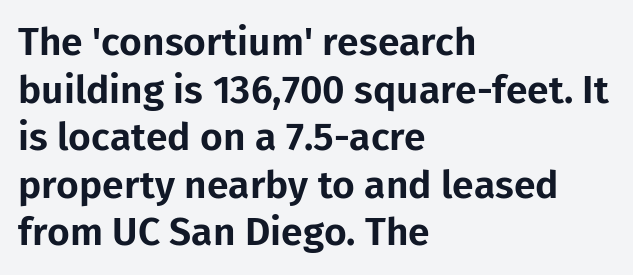
Words appear dense and cohesive because spacing is normal. Rule under the text: the space is simply empty. A typesetter would label this face a sans. Characters remain perfectly vertical along every line. The letters advance in unequal steps, a hallmark of proportional type. The lines are quadded left.
